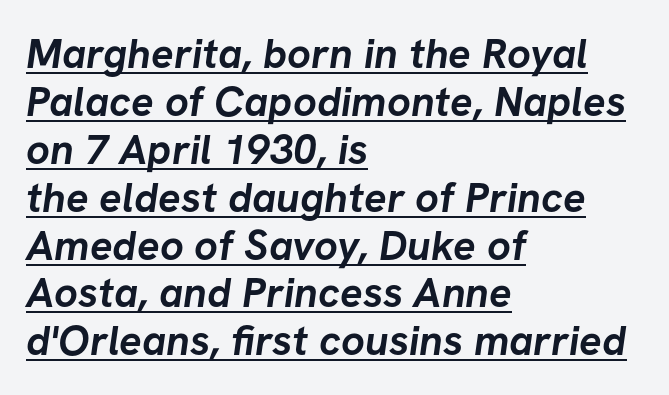
Q: Is the text bold? A: Yes.
Q: Is the typeface a serif or a sans-serif typeface? A: Sans-serif.
Q: Is the text underlined? A: Yes.
Q: How is the paragraph aligned? A: Left-aligned.
Q: Is the spacing between letters normal or unusually wide? A: Normal.
Q: Is the spacing between lines tight, normal or loose? A: Tight.
Q: Width (condensed, normal, or wide)? A: Normal.
Q: Stroke contrast? A: Low.
Q: x-height? A: Medium.
Q: Monospaced? A: No.
